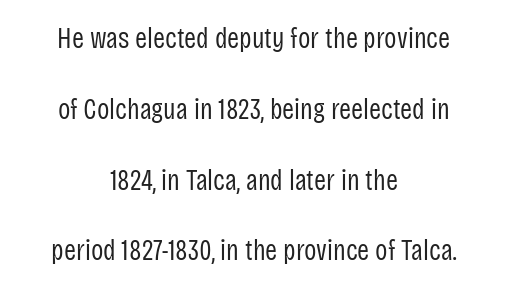
Q: Is the text bold? A: No.
Q: Is the text italic (slanted)? A: No, it is upright.
Q: Is the typeface a serif or a sans-serif typeface? A: Sans-serif.
Q: Is the text underlined? A: No.
Q: How is the paragraph aligned? A: Centered.
Q: Is the spacing between letters normal or unusually wide? A: Normal.
Q: Is the spacing between lines tight, normal or loose? A: Loose.
Q: Width (condensed, normal, or wide)? A: Condensed.
Q: Stroke contrast? A: Low.
Q: x-height? A: Large.
Q: Monospaced? A: No.
